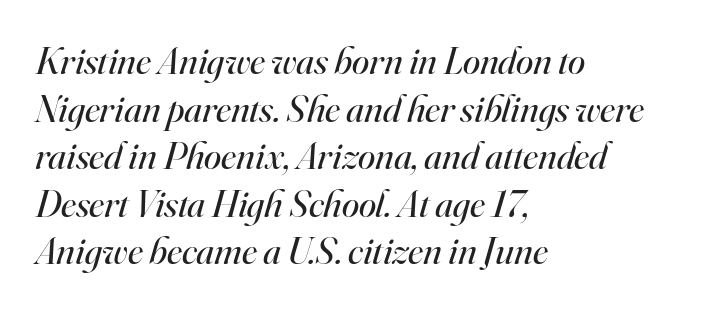
The image shows 39 px regular-weight serif type, italic (leaning right); set left-aligned, line spacing 1.22x, normal letter spacing, not underlined; high stroke contrast and a small x-height.
